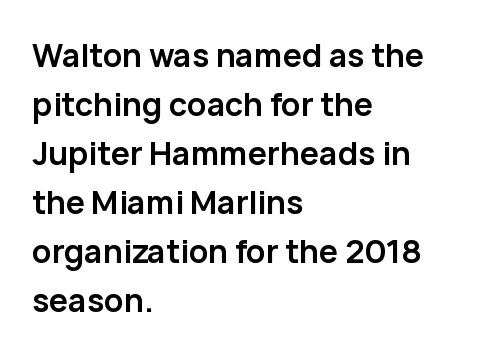
{"serif": "no", "italic": "no", "bold": "yes", "weight": "semibold", "width": "normal", "stroke_contrast": "low", "x_height": "medium", "monospaced": "no", "underline": "no", "align": "left", "line_spacing": "normal", "line_spacing_ratio": 1.53, "letter_spacing": "normal", "letter_spacing_em": 0.0, "glyph_px": 32}
